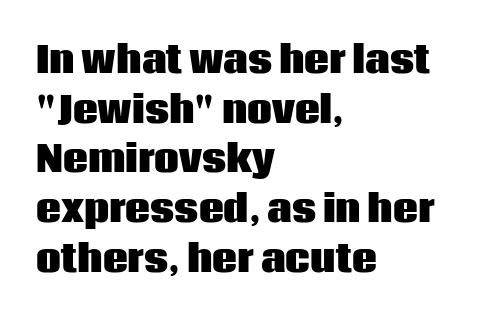
Q: Is the text bold? A: Yes.
Q: Is the text italic (slanted)? A: No, it is upright.
Q: Is the typeface a serif or a sans-serif typeface? A: Sans-serif.
Q: Is the text underlined? A: No.
Q: How is the paragraph aligned? A: Left-aligned.
Q: Is the spacing between letters normal or unusually wide? A: Normal.
Q: Is the spacing between lines tight, normal or loose? A: Normal.
Q: Width (condensed, normal, or wide)? A: Normal.
Q: Stroke contrast? A: Low.
Q: x-height? A: Large.
Q: Monospaced? A: No.
